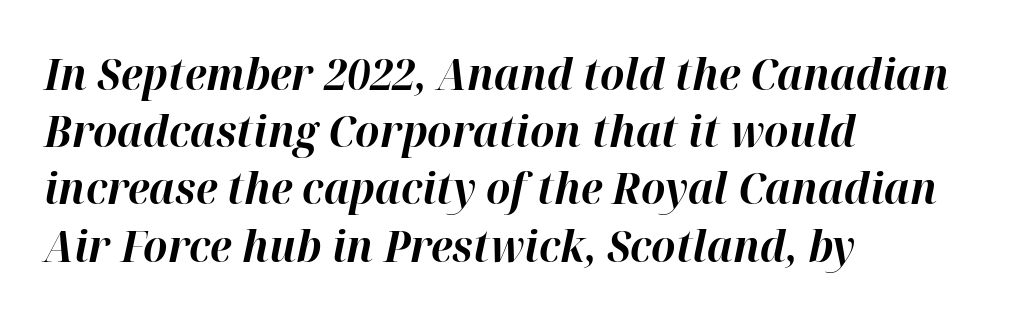
The image shows 43 px bold type, italic (leaning right); set left-aligned, normal line spacing (1.33x), normal letter spacing, not underlined; high stroke contrast and a medium x-height.
